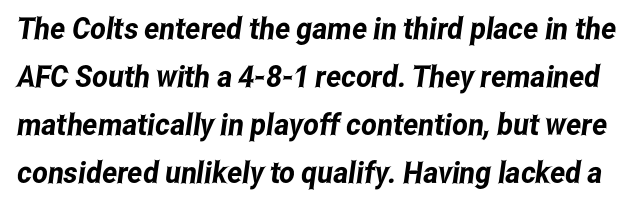
{"serif": "no", "width": "condensed", "stroke_contrast": "low", "x_height": "medium", "monospaced": "no", "underline": "no", "line_spacing": "normal", "line_spacing_ratio": 1.6, "letter_spacing": "normal", "letter_spacing_em": 0.0, "glyph_px": 30}
